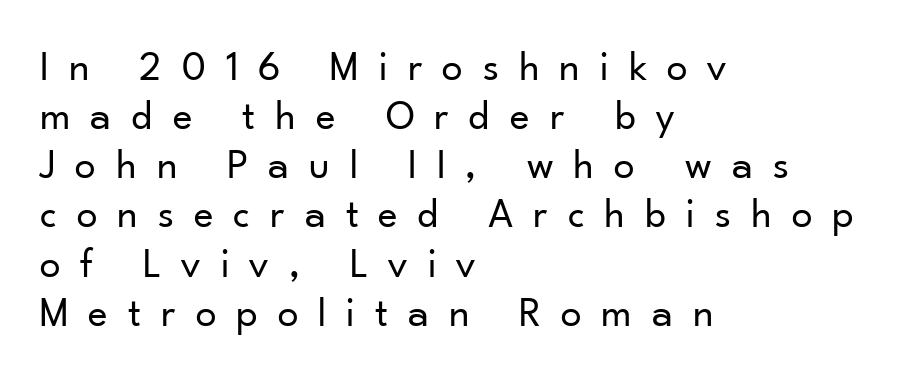
Display-style spreading of the glyphs; the letterfit is very open. The letters advance in unequal steps, a hallmark of proportional type. The font sits on the lighter half of the weight spectrum, regular included. This sample is left-justified, so line endings fall wherever the words run out. This is sans-serif lettering, the kind often seen on screens and signage. The letters stand straight up with perfectly vertical stems.
